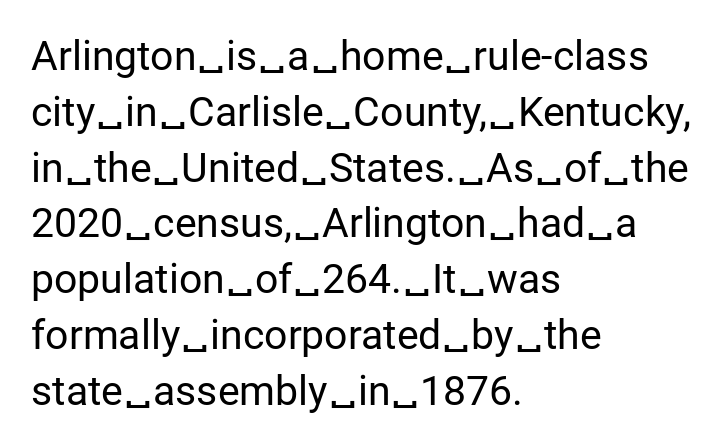
Q: Is the text bold? A: No.
Q: Is the text italic (slanted)? A: No, it is upright.
Q: Is the typeface a serif or a sans-serif typeface? A: Sans-serif.
Q: Is the text underlined? A: No.
Q: How is the paragraph aligned? A: Left-aligned.
Q: Is the spacing between letters normal or unusually wide? A: Normal.
Q: Is the spacing between lines tight, normal or loose? A: Normal.
Q: Width (condensed, normal, or wide)? A: Normal.
Q: Stroke contrast? A: Low.
Q: x-height? A: Medium.
Q: Monospaced? A: No.
